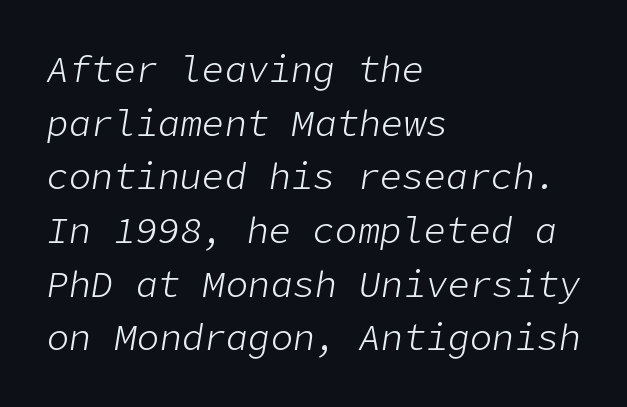
Q: Is the text bold? A: No.
Q: Is the text italic (slanted)? A: Yes, it leans right by about 9 degrees.
Q: Is the text underlined? A: No.
Q: How is the paragraph aligned? A: Left-aligned.
Q: Is the spacing between letters normal or unusually wide? A: Normal.
Q: Is the spacing between lines tight, normal or loose? A: Normal.
Q: Width (condensed, normal, or wide)? A: Normal.
Q: Stroke contrast? A: Low.
Q: x-height? A: Medium.
